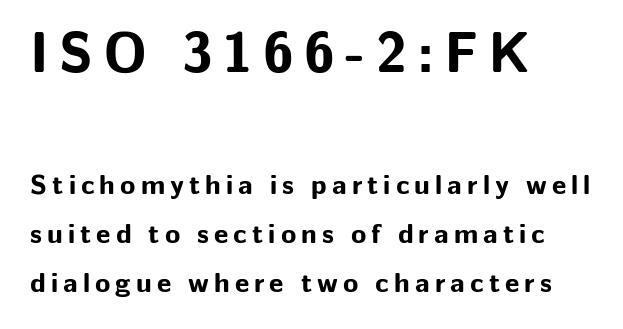
The image shows 56 px bold sans-serif type, upright; set left-aligned, line spacing 1.75x, not underlined; the first (top) block is 2.0x larger; low stroke contrast and a medium x-height.
